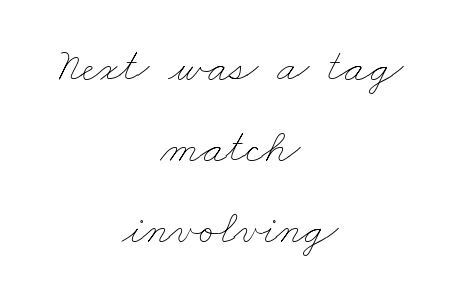
Is this a fixed-width face? No — the glyphs have proportional, varying widths. Inter-character spacing is left at the font's built-in metrics. Ink coverage per letter is moderate at most. Alignment: centered.
